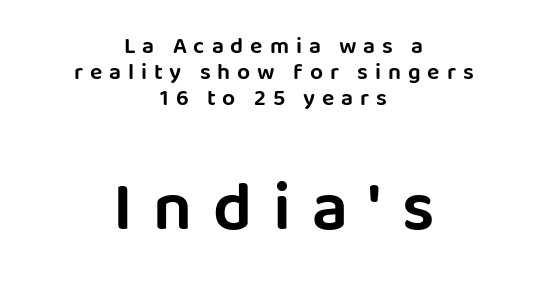
The image shows 69 px sans-serif type, upright; set centered, tight line spacing (1.12x), unusually wide letter spacing (+0.3 em), not underlined; the second (bottom) block is 3.0x larger; low stroke contrast and a large x-height.
